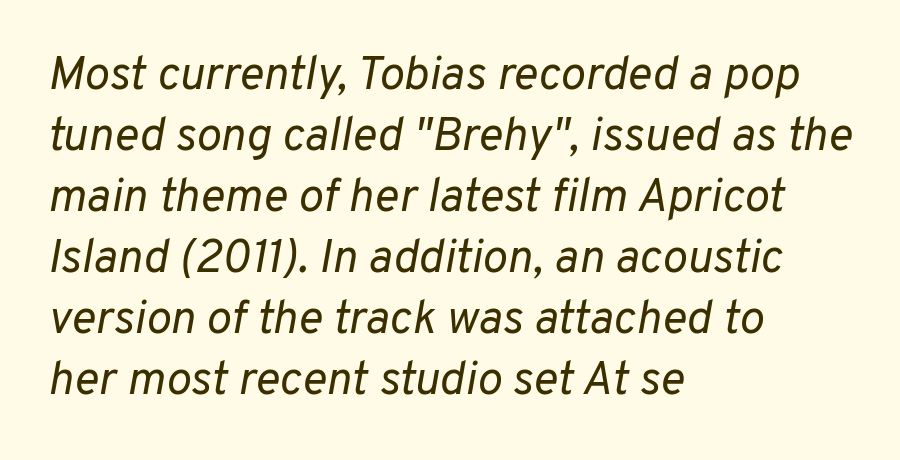
{"italic": "yes", "lean": "right", "slant_degrees": 10, "bold": "no", "weight": "regular", "width": "normal", "stroke_contrast": "low", "x_height": "medium", "monospaced": "no", "underline": "no", "align": "left", "line_spacing": "normal", "line_spacing_ratio": 1.3, "letter_spacing": "normal", "letter_spacing_em": 0.0, "glyph_px": 47}
